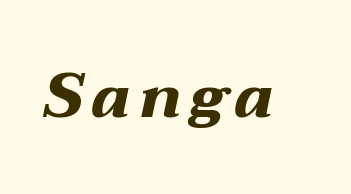
Q: Is the text bold? A: Yes.
Q: Is the text italic (slanted)? A: Yes, it leans right by about 12 degrees.
Q: Is the text underlined? A: No.
Q: Width (condensed, normal, or wide)? A: Wide.
Q: Stroke contrast? A: Medium.
Q: x-height? A: Medium.
Q: Monospaced? A: No.
